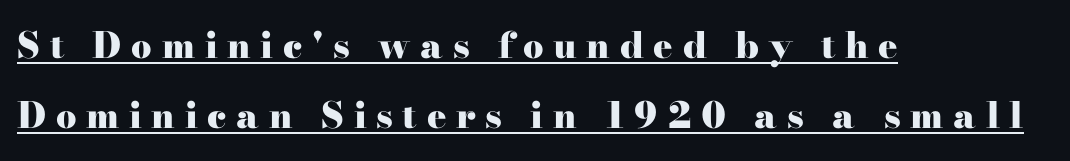
Caption: multi-line text, flush left, ragged right. These words are printed bold, with thick strokes throughout. Think of a printed novel: that variable character pitch is what you see here. The specimen reads as upright at a glance. The type family on display is of the serif kind. Students, observe: this is what heavily led, spacious text looks like.
